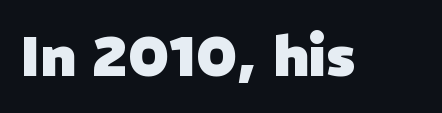
Q: Is the text bold? A: Yes.
Q: Is the typeface a serif or a sans-serif typeface? A: Sans-serif.
Q: Is the text underlined? A: No.
Q: Is the spacing between letters normal or unusually wide? A: Normal.
Q: Width (condensed, normal, or wide)? A: Normal.
Q: Stroke contrast? A: Low.
Q: x-height? A: Medium.
Q: Monospaced? A: No.
